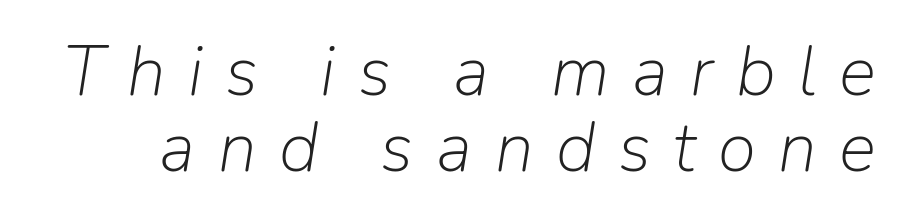
Q: Is the text bold? A: No.
Q: Is the text italic (slanted)? A: Yes, it leans right by about 9 degrees.
Q: Is the text underlined? A: No.
Q: Is the spacing between letters normal or unusually wide? A: Unusually wide.
Q: Is the spacing between lines tight, normal or loose? A: Tight.
Q: Width (condensed, normal, or wide)? A: Normal.
Q: Stroke contrast? A: Low.
Q: x-height? A: Medium.
Q: Monospaced? A: No.
